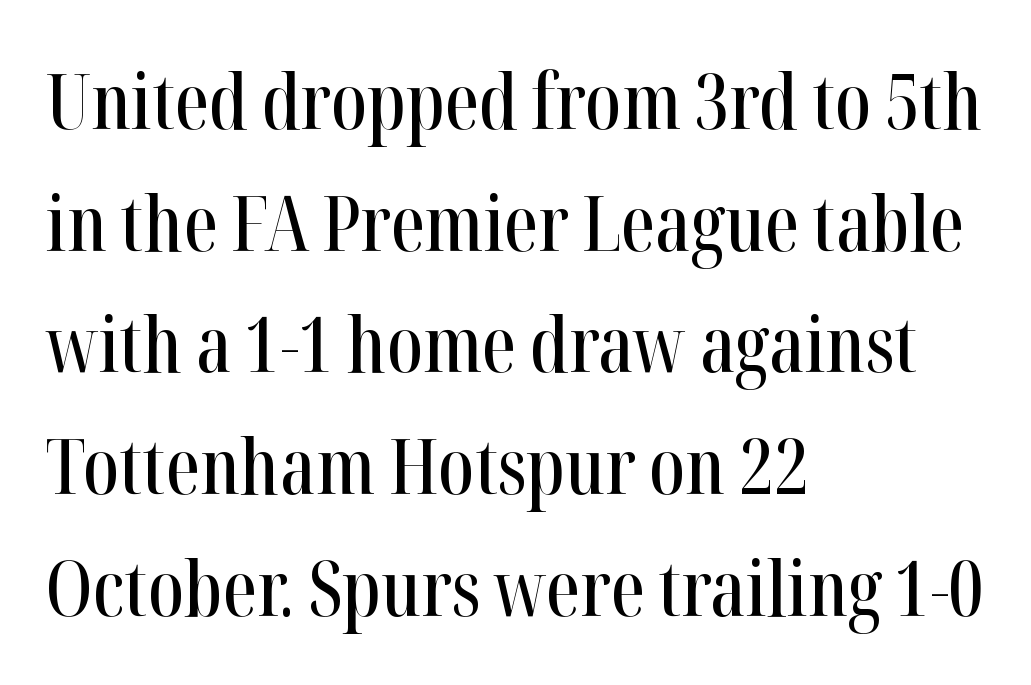
Q: Is the text italic (slanted)? A: No, it is upright.
Q: Is the typeface a serif or a sans-serif typeface? A: Serif.
Q: Is the text underlined? A: No.
Q: How is the paragraph aligned? A: Left-aligned.
Q: Is the spacing between letters normal or unusually wide? A: Normal.
Q: Is the spacing between lines tight, normal or loose? A: Normal.
Q: Width (condensed, normal, or wide)? A: Condensed.
Q: Stroke contrast? A: High.
Q: x-height? A: Medium.
Q: Monospaced? A: No.
